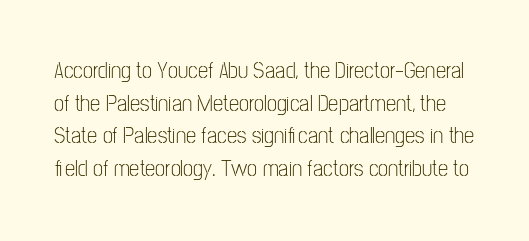
Q: Is the text bold? A: No.
Q: Is the text italic (slanted)? A: No, it is upright.
Q: Is the text underlined? A: No.
Q: Is the spacing between letters normal or unusually wide? A: Normal.
Q: Is the spacing between lines tight, normal or loose? A: Normal.
